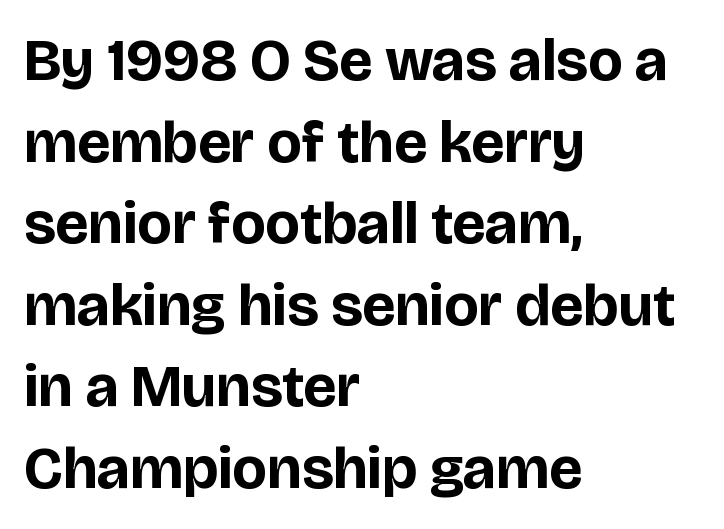
The image shows 60 px bold sans-serif type, upright; set left-aligned, normal line spacing (1.36x), normal letter spacing, not underlined; low stroke contrast and a large x-height.
